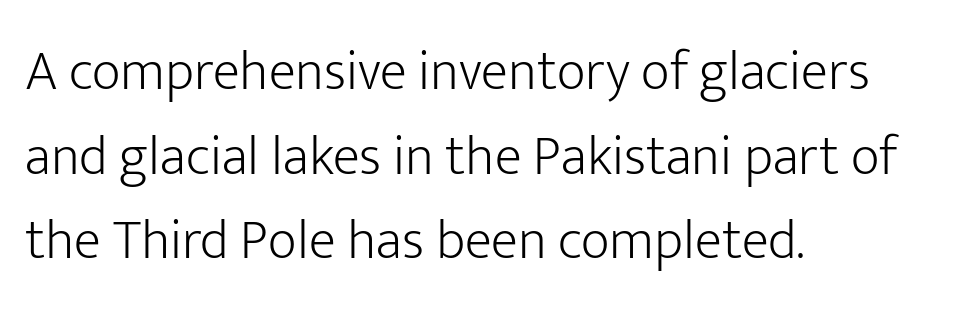
{"serif": "no", "italic": "no", "bold": "no", "weight": "light", "width": "normal", "stroke_contrast": "low", "x_height": "medium", "monospaced": "no", "underline": "no", "align": "left", "line_spacing": "normal", "line_spacing_ratio": 1.51, "letter_spacing": "normal", "letter_spacing_em": 0.0, "glyph_px": 56}
